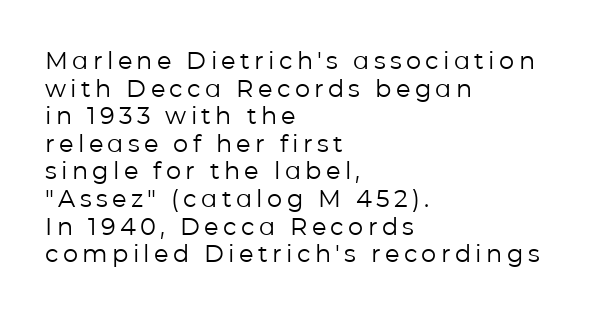
The image shows 24 px text type, upright; set left-aligned, tight line spacing (1.15x), not underlined.
